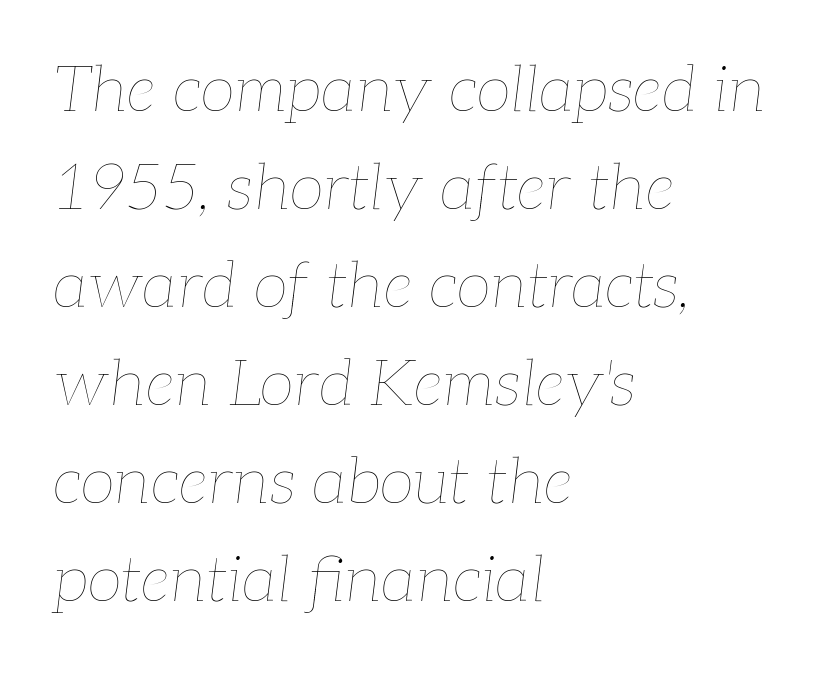
The image shows 64 px thin type, italic (leaning right); set left-aligned, normal line spacing (1.53x), normal letter spacing, not underlined; low stroke contrast and a medium x-height.
